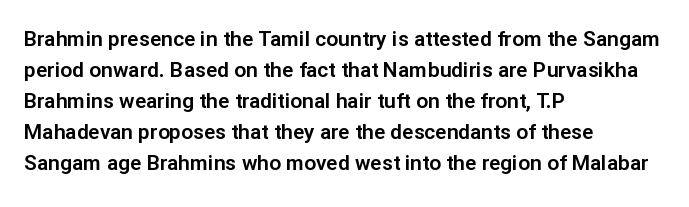
{"italic": "no", "underline": "no", "align": "left", "line_spacing": "normal", "line_spacing_ratio": 1.48, "letter_spacing": "normal", "letter_spacing_em": 0.0, "glyph_px": 21}
